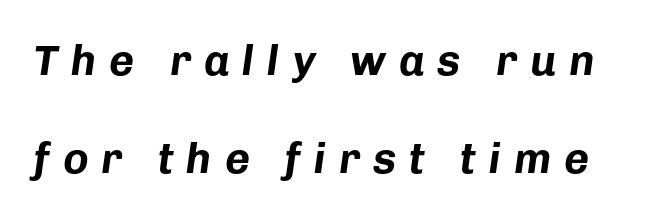
The image shows 43 px bold type, italic (leaning right); set loose line spacing (2.28x), unusually wide letter spacing (+0.3 em), not underlined; low stroke contrast and a medium x-height.
